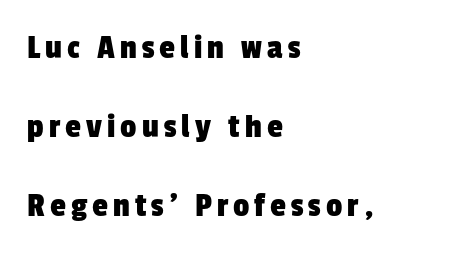
Q: Is the typeface a serif or a sans-serif typeface? A: Sans-serif.
Q: Is the text underlined? A: No.
Q: How is the paragraph aligned? A: Left-aligned.
Q: Is the spacing between lines tight, normal or loose? A: Loose.
Q: Width (condensed, normal, or wide)? A: Condensed.
Q: Stroke contrast? A: Low.
Q: x-height? A: Medium.
Q: Monospaced? A: No.
